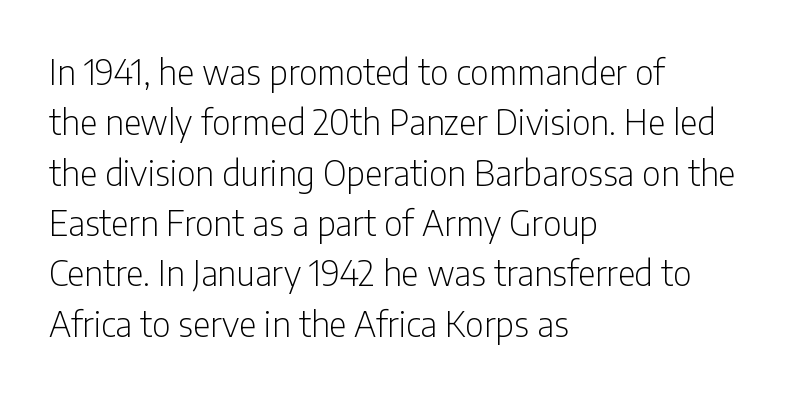
{"serif": "no", "italic": "no", "bold": "no", "weight": "light", "width": "condensed", "stroke_contrast": "low", "x_height": "medium", "monospaced": "no", "underline": "no", "align": "left", "line_spacing": "normal", "line_spacing_ratio": 1.48, "letter_spacing": "normal", "letter_spacing_em": 0.0, "glyph_px": 34}
